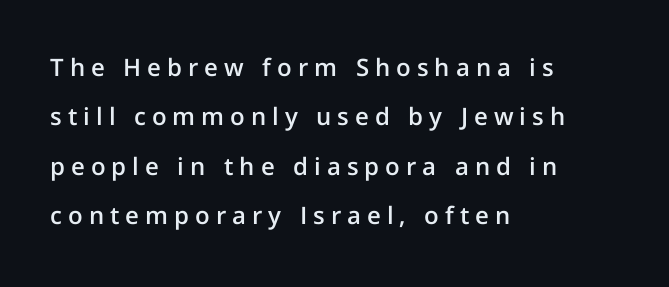
{"italic": "no", "bold": "semi", "underline": "no", "align": "left", "line_spacing": "loose", "line_spacing_ratio": 2.06, "letter_spacing": "wide", "letter_spacing_em": 0.25, "glyph_px": 24}
